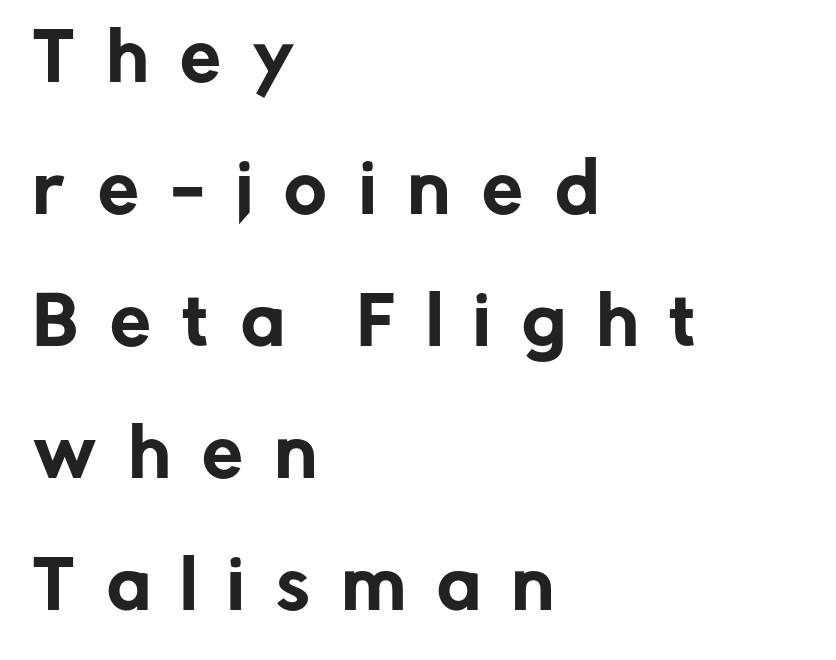
Q: Is the text italic (slanted)? A: No, it is upright.
Q: Is the typeface a serif or a sans-serif typeface? A: Sans-serif.
Q: Is the text underlined? A: No.
Q: How is the paragraph aligned? A: Left-aligned.
Q: Is the spacing between letters normal or unusually wide? A: Unusually wide.
Q: Is the spacing between lines tight, normal or loose? A: Loose.
Q: Width (condensed, normal, or wide)? A: Normal.
Q: Stroke contrast? A: Low.
Q: x-height? A: Medium.
Q: Monospaced? A: No.
